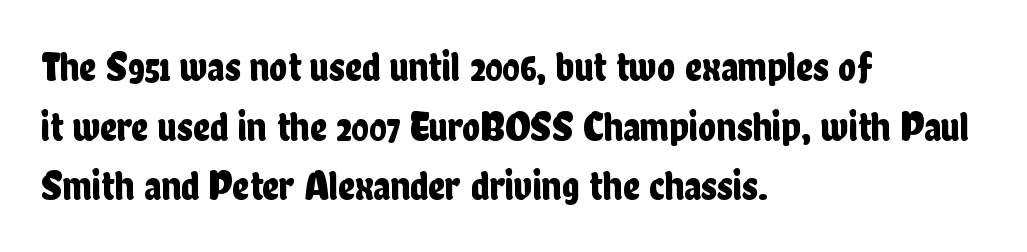
The image shows 42 px condensed sans-serif type, upright; set left-aligned, normal line spacing (1.42x), normal letter spacing, not underlined; low stroke contrast and a medium x-height.
